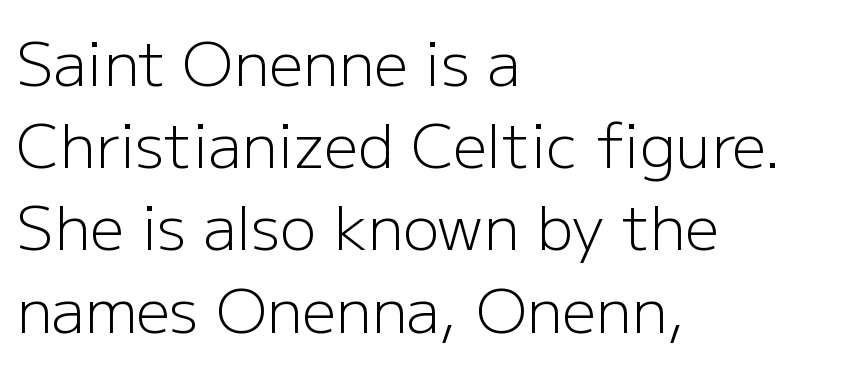
The image shows 60 px light sans-serif type, upright; set left-aligned, normal line spacing (1.37x), normal letter spacing, not underlined; low stroke contrast and a medium x-height.
